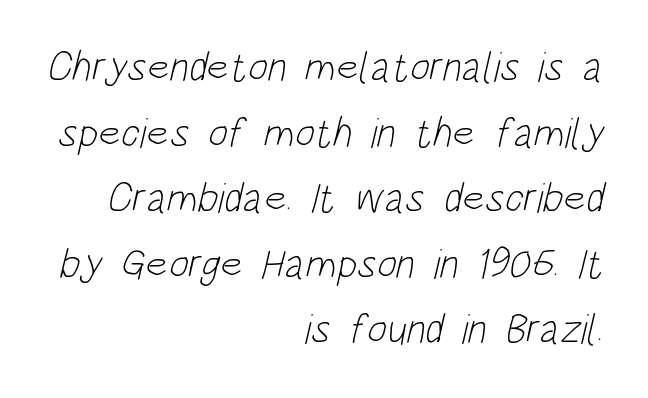
The image shows 42 px light, condensed sans-serif type; set right-aligned, normal line spacing (1.56x), normal letter spacing, not underlined; low stroke contrast and a large x-height.
